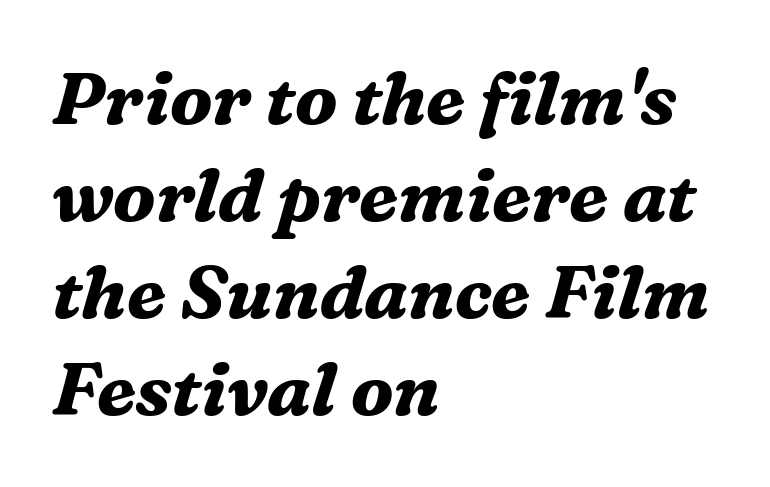
{"serif": "yes", "italic": "yes", "lean": "right", "slant_degrees": 16, "bold": "yes", "weight": "bold", "width": "normal", "stroke_contrast": "medium", "x_height": "medium", "monospaced": "no", "underline": "no", "align": "left", "line_spacing": "normal", "line_spacing_ratio": 1.33, "letter_spacing": "normal", "letter_spacing_em": 0.0, "glyph_px": 73}
